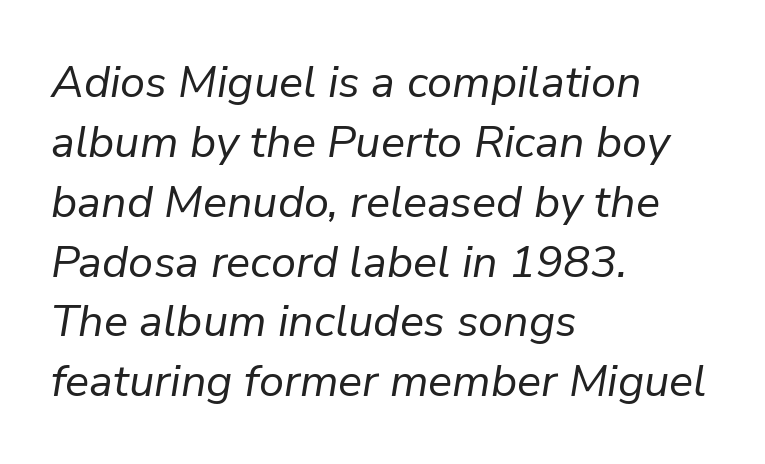
The image shows 45 px regular-weight type, italic (leaning right); set left-aligned, normal line spacing (1.33x), normal letter spacing, not underlined; low stroke contrast and a medium x-height.
